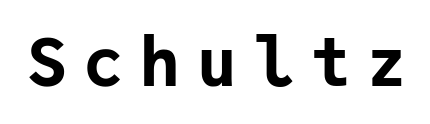
The image shows 66 px bold sans-serif type, upright, monospaced; set unusually wide letter spacing (+0.26 em), not underlined; low stroke contrast and a medium x-height.
